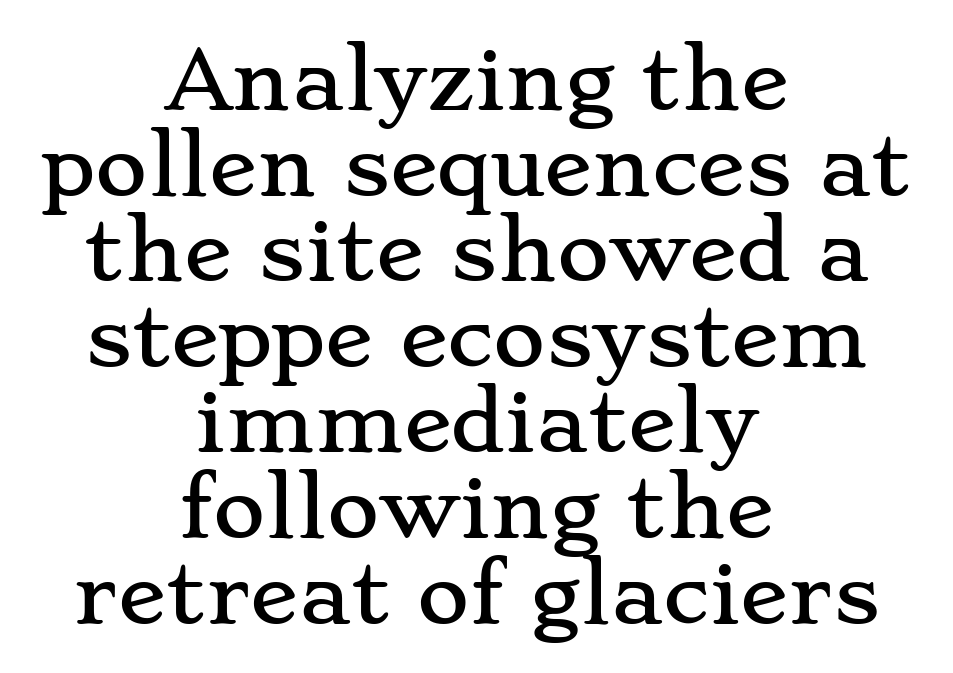
Q: Is the text italic (slanted)? A: No, it is upright.
Q: Is the typeface a serif or a sans-serif typeface? A: Serif.
Q: Is the text underlined? A: No.
Q: How is the paragraph aligned? A: Centered.
Q: Is the spacing between letters normal or unusually wide? A: Normal.
Q: Is the spacing between lines tight, normal or loose? A: Tight.
Q: Width (condensed, normal, or wide)? A: Wide.
Q: Stroke contrast? A: Low.
Q: x-height? A: Small.
Q: Monospaced? A: No.
